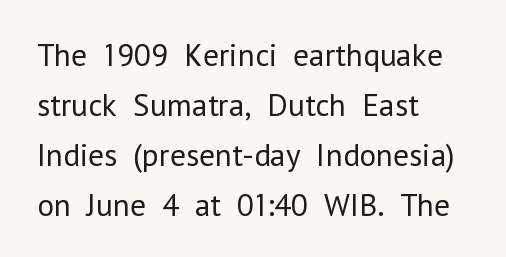
The image shows 32 px regular-weight sans-serif type, upright; set left-aligned, normal line spacing (1.56x), normal letter spacing, not underlined; low stroke contrast and a medium x-height.
